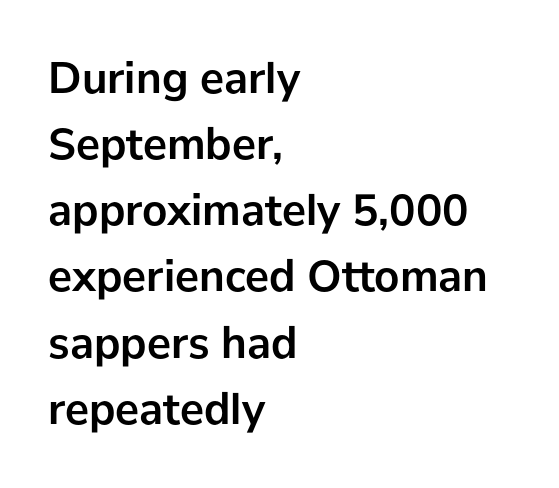
{"serif": "no", "italic": "no", "bold": "yes", "weight": "semibold", "width": "normal", "stroke_contrast": "low", "x_height": "medium", "monospaced": "no", "underline": "no", "align": "left", "line_spacing": "normal", "line_spacing_ratio": 1.47, "letter_spacing": "normal", "letter_spacing_em": 0.0, "glyph_px": 45}
